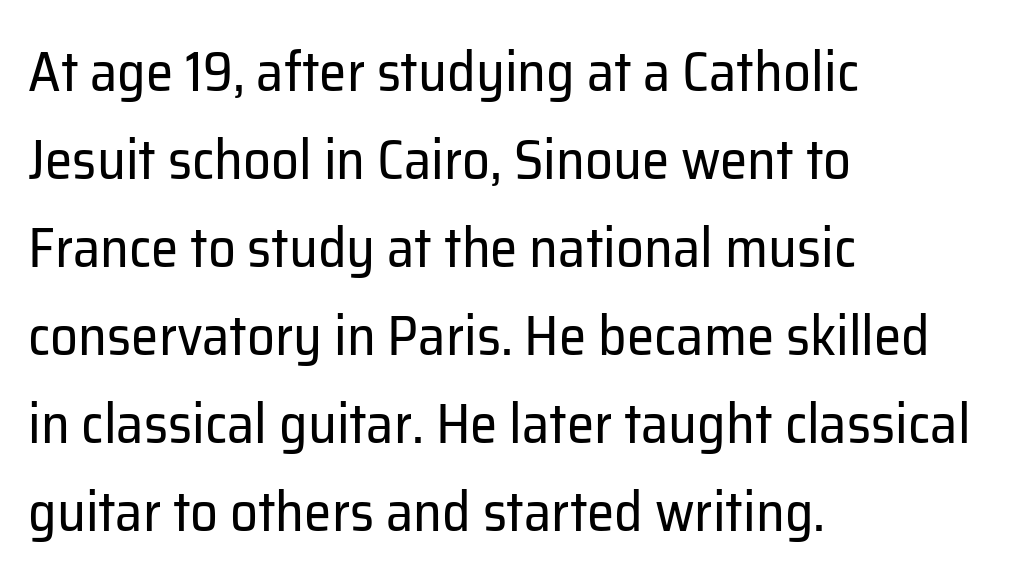
Q: Is the text bold? A: No.
Q: Is the text italic (slanted)? A: No, it is upright.
Q: Is the typeface a serif or a sans-serif typeface? A: Sans-serif.
Q: Is the text underlined? A: No.
Q: How is the paragraph aligned? A: Left-aligned.
Q: Is the spacing between letters normal or unusually wide? A: Normal.
Q: Is the spacing between lines tight, normal or loose? A: Normal.
Q: Width (condensed, normal, or wide)? A: Normal.
Q: Stroke contrast? A: Low.
Q: x-height? A: Medium.
Q: Monospaced? A: No.
